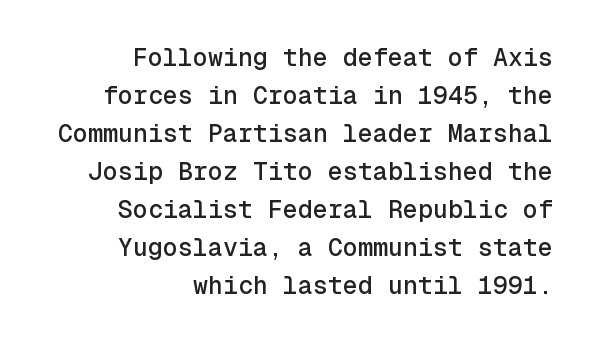
The image shows 25 px text type, upright; set right-aligned, normal line spacing (1.52x), normal letter spacing, not underlined.
